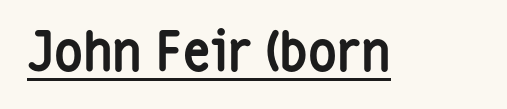
Q: Is the text bold? A: Yes.
Q: Is the text italic (slanted)? A: No, it is upright.
Q: Is the typeface a serif or a sans-serif typeface? A: Sans-serif.
Q: Is the text underlined? A: Yes.
Q: Is the spacing between letters normal or unusually wide? A: Normal.
Q: Width (condensed, normal, or wide)? A: Condensed.
Q: Stroke contrast? A: Low.
Q: x-height? A: Medium.
Q: Monospaced? A: No.
